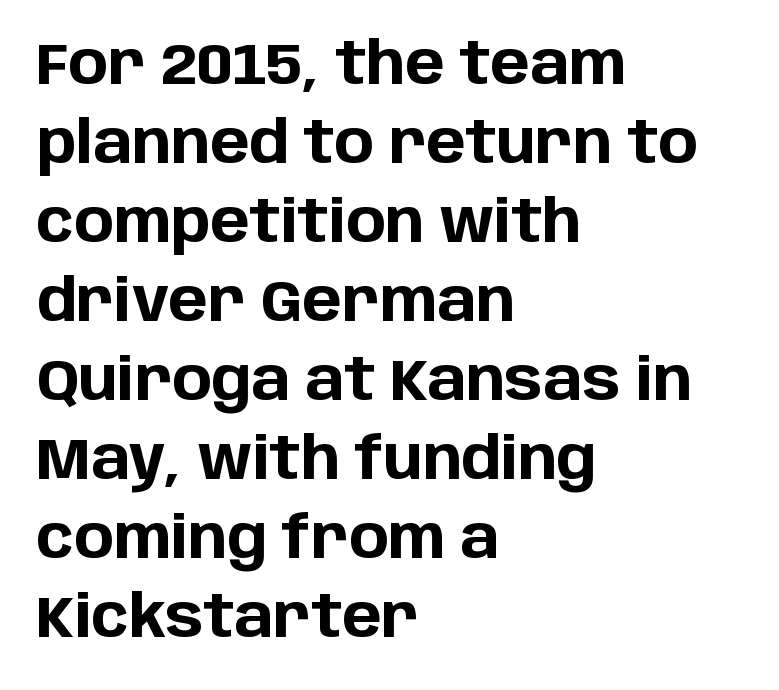
Vertical strokes here are truly vertical. The line-height multiplier appears to be the usual default. The type is set solid horizontally, with unmodified tracking. The font is running at its bold setting.
